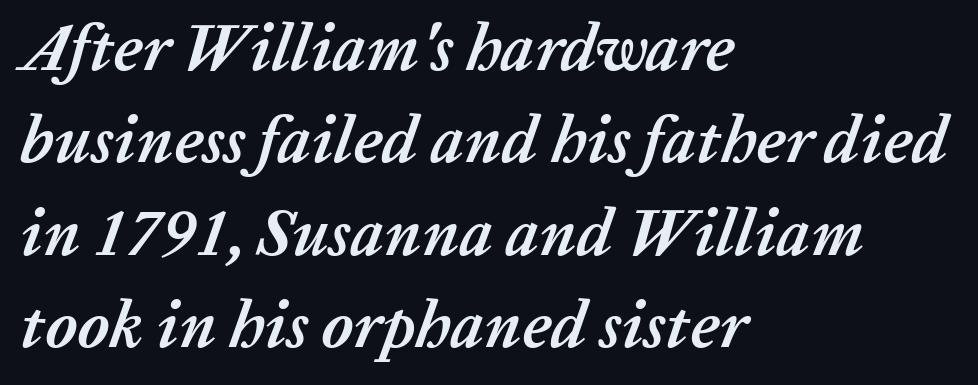
{"italic": "yes", "lean": "right", "slant_degrees": 20, "bold": "yes", "weight": "semibold", "width": "normal", "stroke_contrast": "low", "x_height": "medium", "monospaced": "no", "underline": "no", "align": "left", "line_spacing": "normal", "line_spacing_ratio": 1.4, "letter_spacing": "normal", "letter_spacing_em": 0.0, "glyph_px": 66}
